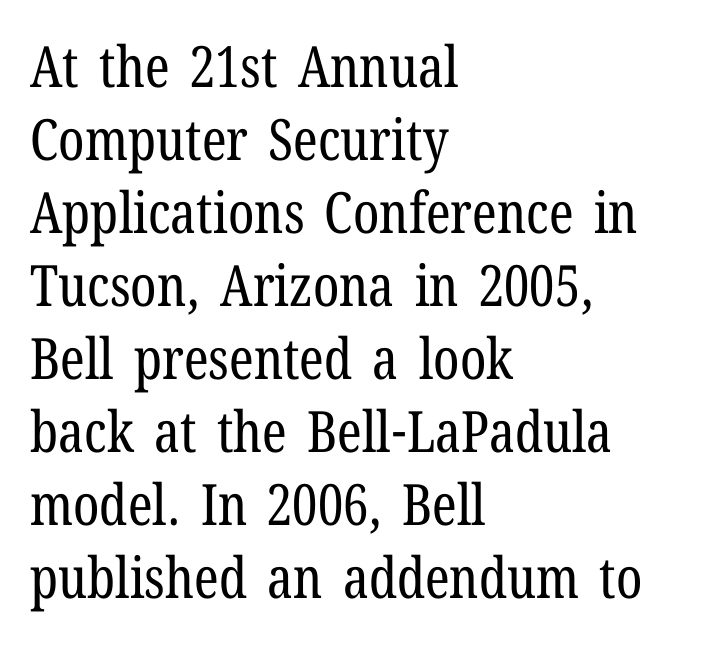
{"serif": "yes", "italic": "no", "bold": "no", "weight": "regular", "width": "condensed", "stroke_contrast": "low", "x_height": "medium", "monospaced": "no", "underline": "no", "align": "left", "line_spacing": "normal", "line_spacing_ratio": 1.28, "letter_spacing": "normal", "letter_spacing_em": 0.0, "glyph_px": 57}
